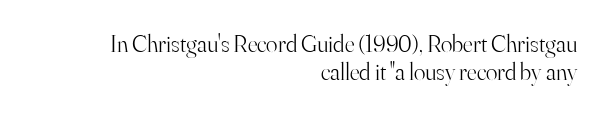
The image shows 24 px text type, upright; set right-aligned, line spacing 1.17x, normal letter spacing, not underlined.
